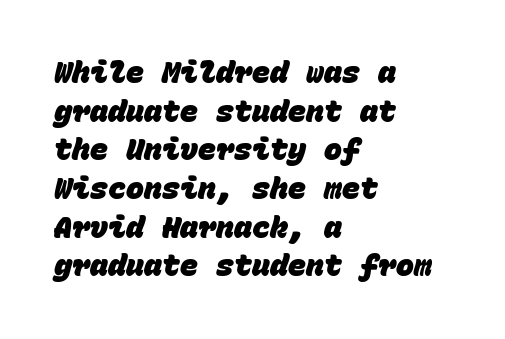
Q: Is the text bold? A: Yes.
Q: Is the typeface a serif or a sans-serif typeface? A: Sans-serif.
Q: Is the text underlined? A: No.
Q: How is the paragraph aligned? A: Left-aligned.
Q: Is the spacing between letters normal or unusually wide? A: Normal.
Q: Is the spacing between lines tight, normal or loose? A: Normal.
Q: Width (condensed, normal, or wide)? A: Normal.
Q: Stroke contrast? A: Low.
Q: x-height? A: Large.
Q: Monospaced? A: Yes.
